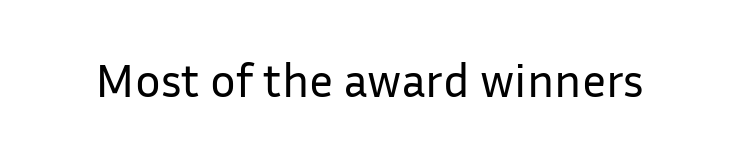
Q: Is the text bold? A: No.
Q: Is the text italic (slanted)? A: No, it is upright.
Q: Is the typeface a serif or a sans-serif typeface? A: Sans-serif.
Q: Is the text underlined? A: No.
Q: Is the spacing between letters normal or unusually wide? A: Normal.
Q: Width (condensed, normal, or wide)? A: Normal.
Q: Stroke contrast? A: Low.
Q: x-height? A: Medium.
Q: Monospaced? A: No.
